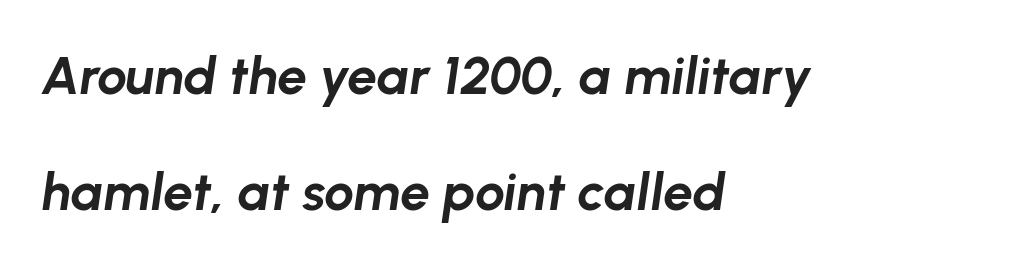
{"italic": "yes", "lean": "right", "slant_degrees": 8, "bold": "yes", "weight": "bold", "width": "normal", "stroke_contrast": "low", "x_height": "medium", "monospaced": "no", "underline": "no", "align": "left", "line_spacing": "loose", "line_spacing_ratio": 2.19, "letter_spacing": "normal", "letter_spacing_em": 0.0, "glyph_px": 53}
